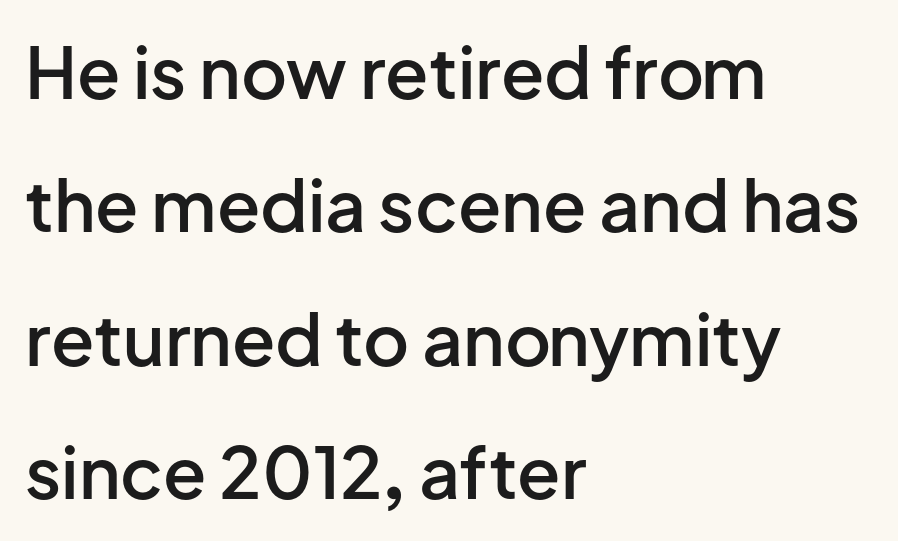
Q: Is the text bold? A: Semi-bold.
Q: Is the text italic (slanted)? A: No, it is upright.
Q: Is the typeface a serif or a sans-serif typeface? A: Sans-serif.
Q: Is the text underlined? A: No.
Q: How is the paragraph aligned? A: Left-aligned.
Q: Is the spacing between letters normal or unusually wide? A: Normal.
Q: Width (condensed, normal, or wide)? A: Normal.
Q: Stroke contrast? A: Low.
Q: x-height? A: Medium.
Q: Monospaced? A: No.
